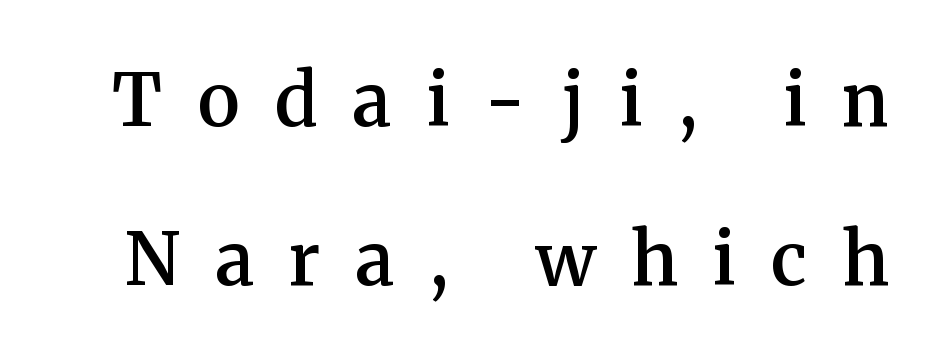
Q: Is the text bold? A: Semi-bold.
Q: Is the text italic (slanted)? A: No, it is upright.
Q: Is the typeface a serif or a sans-serif typeface? A: Serif.
Q: Is the text underlined? A: No.
Q: Is the spacing between letters normal or unusually wide? A: Unusually wide.
Q: Is the spacing between lines tight, normal or loose? A: Loose.
Q: Width (condensed, normal, or wide)? A: Normal.
Q: Stroke contrast? A: Medium.
Q: x-height? A: Medium.
Q: Monospaced? A: No.
